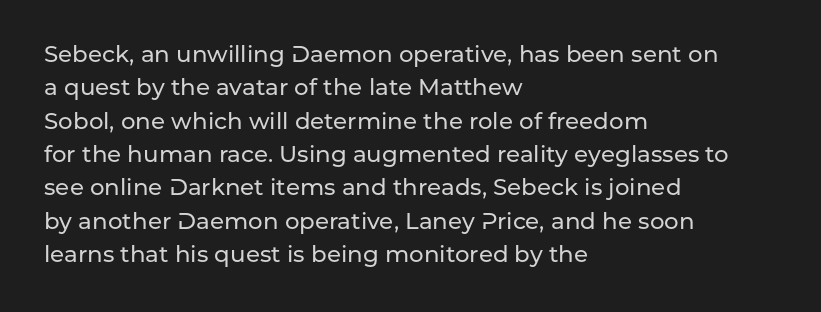
The rendering uses a moderate line-height, typical for paragraphs. These lines were composed using upright roman letters. The gaps between neighbouring characters are ordinary and unremarkable. Has an underline been added? It has not. Line starts are locked; line ends wander.
